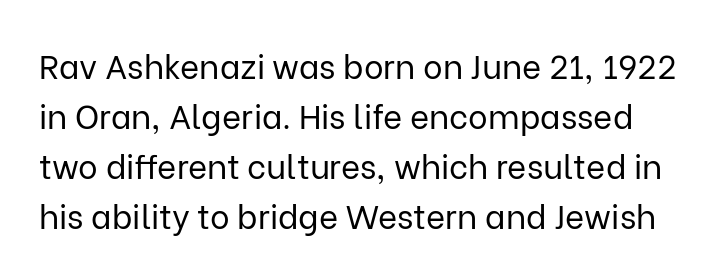
Q: Is the text bold? A: No.
Q: Is the text italic (slanted)? A: No, it is upright.
Q: Is the typeface a serif or a sans-serif typeface? A: Sans-serif.
Q: Is the text underlined? A: No.
Q: Is the spacing between letters normal or unusually wide? A: Normal.
Q: Is the spacing between lines tight, normal or loose? A: Normal.
Q: Width (condensed, normal, or wide)? A: Normal.
Q: Stroke contrast? A: Low.
Q: x-height? A: Medium.
Q: Monospaced? A: No.
